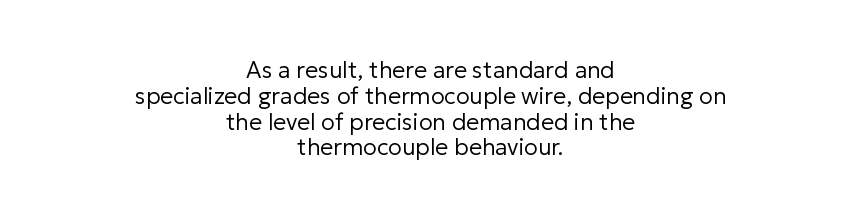
{"italic": "no", "bold": "no", "underline": "no", "align": "center", "line_spacing": "tight", "line_spacing_ratio": 1.12, "letter_spacing": "normal", "letter_spacing_em": 0.0, "glyph_px": 23}
